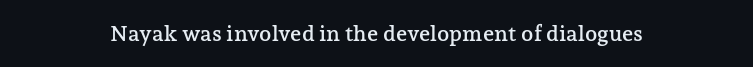
The image shows 22 px text type, upright; set centered, normal letter spacing, not underlined.
